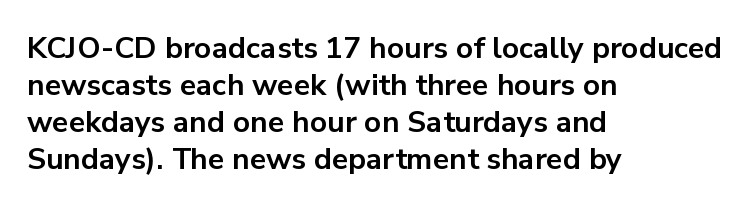
Nothing unusual about the tracking: characters are spaced as the font intends. Nobody drew a line under any word here. Summary of weight: heavy, a full bold. Upright lettering throughout. Serif or sans? Sans — the stroke terminals are bare. Typeset ragged right — the left edge is the straight one.
